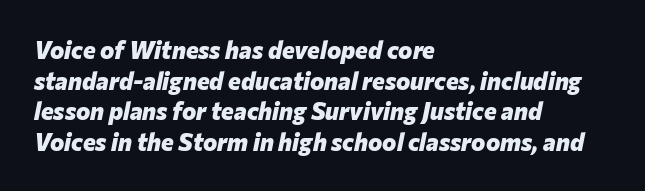
Q: Is the text bold? A: Yes.
Q: Is the text italic (slanted)? A: Yes, it leans right by about 12 degrees.
Q: Is the text underlined? A: No.
Q: How is the paragraph aligned? A: Left-aligned.
Q: Is the spacing between letters normal or unusually wide? A: Normal.
Q: Is the spacing between lines tight, normal or loose? A: Normal.
